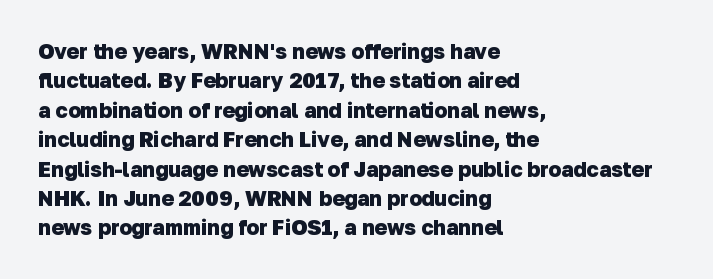
The image shows 21 px bold type; set left-aligned, normal line spacing (1.4x), normal letter spacing, not underlined.
